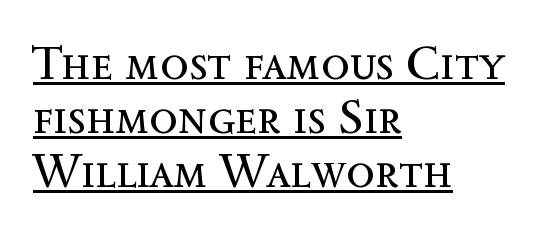
{"italic": "no", "bold": "no", "weight": "regular", "width": "normal", "x_height": "medium", "monospaced": "no", "underline": "yes", "align": "left", "line_spacing": "tight", "line_spacing_ratio": 1.15, "letter_spacing": "normal", "letter_spacing_em": 0.0, "glyph_px": 47}
